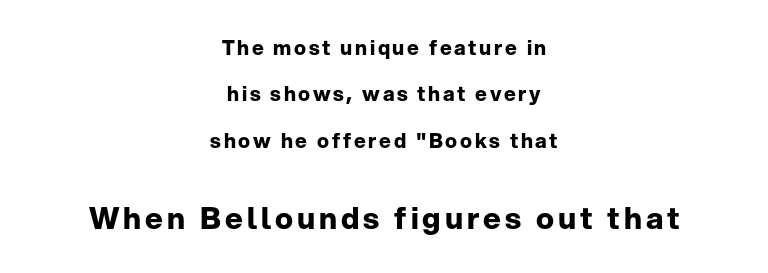
The image shows 30 px bold sans-serif type, upright; set centered, loose line spacing (2.32x), not underlined; the second (bottom) block is 1.5x larger; low stroke contrast and a medium x-height.
